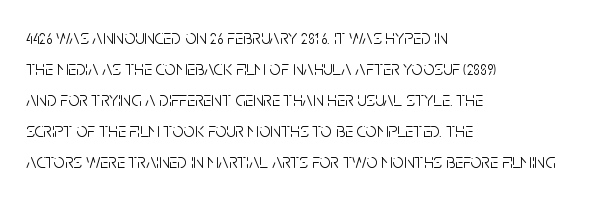
The image shows 20 px text type, upright; set left-aligned, normal line spacing (1.55x), normal letter spacing, not underlined.
